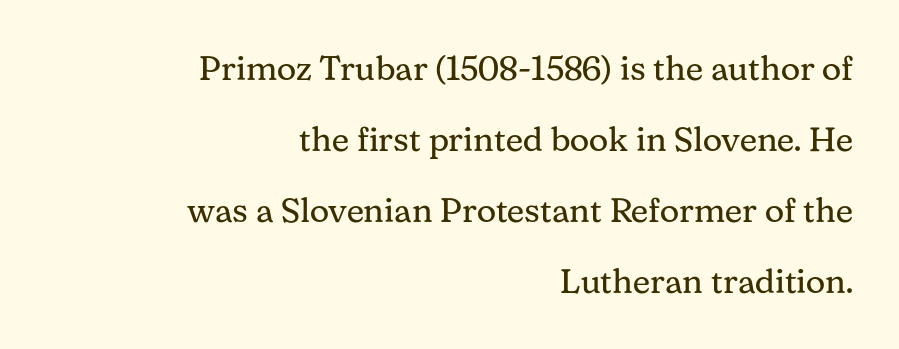
The passage shown has conventional tracking throughout. These glyphs show unthickened strokes, regular width or finer. The setting favours the right margin, as signatures and pull-quotes sometimes do. Varying glyph widths throughout — classic text-font behaviour. This sample trades compactness for vertical openness between lines.
